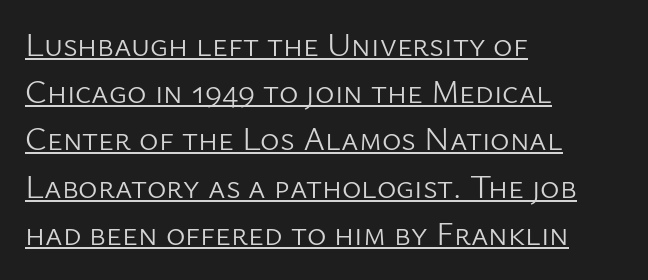
{"serif": "no", "italic": "no", "bold": "no", "weight": "light", "width": "normal", "stroke_contrast": "low", "x_height": "medium", "monospaced": "no", "underline": "yes", "align": "left", "line_spacing": "normal", "line_spacing_ratio": 1.43, "letter_spacing": "normal", "letter_spacing_em": 0.0, "glyph_px": 33}
